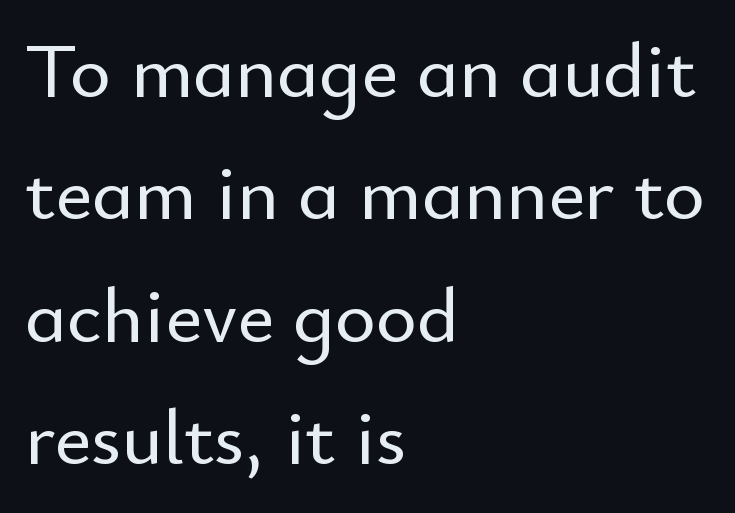
A normal amount of white space separates one row of letters from the next. Letters rest on an invisible, unmarked baseline. The specimen reads as upright at a glance. Compared with typical body copy, the letter spacing here is the same.
